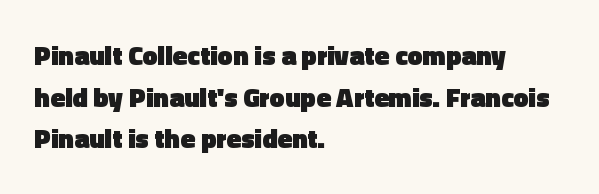
Q: Is the text bold? A: Yes.
Q: Is the text italic (slanted)? A: No, it is upright.
Q: Is the text underlined? A: No.
Q: How is the paragraph aligned? A: Left-aligned.
Q: Is the spacing between letters normal or unusually wide? A: Normal.
Q: Is the spacing between lines tight, normal or loose? A: Normal.
